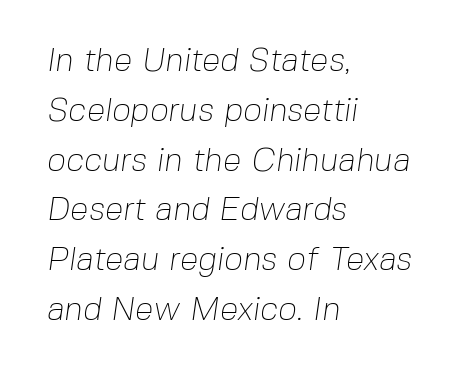
{"serif": "no", "bold": "no", "weight": "thin", "width": "normal", "stroke_contrast": "low", "x_height": "medium", "monospaced": "no", "underline": "no", "align": "left", "line_spacing": "normal", "line_spacing_ratio": 1.51, "letter_spacing": "normal", "letter_spacing_em": 0.0, "glyph_px": 33}
